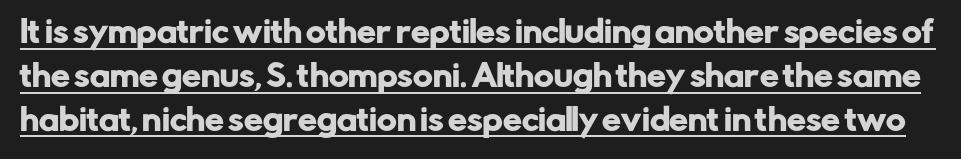
Q: Is the text italic (slanted)? A: No, it is upright.
Q: Is the typeface a serif or a sans-serif typeface? A: Sans-serif.
Q: Is the text underlined? A: Yes.
Q: Is the spacing between letters normal or unusually wide? A: Normal.
Q: Is the spacing between lines tight, normal or loose? A: Normal.
Q: Width (condensed, normal, or wide)? A: Normal.
Q: Stroke contrast? A: Low.
Q: x-height? A: Medium.
Q: Monospaced? A: No.
